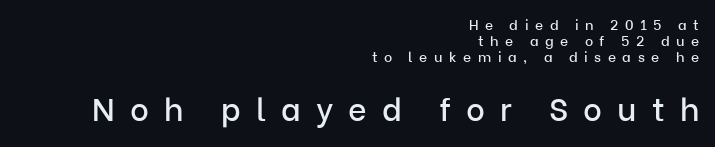
{"serif": "no", "italic": "no", "width": "normal", "stroke_contrast": "low", "x_height": "medium", "monospaced": "no", "underline": "no", "align": "right", "line_spacing_ratio": 1.16, "letter_spacing": "wide", "letter_spacing_em": 0.47, "larger_block": "second", "size_ratio": 2.29, "glyph_px": 32}
